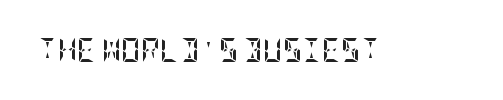
What stands out about the letter spacing? Nothing — it is the standard amount. Upright lettering throughout. Bold? Absolutely — the strokes are thick and heavy. The glyphs are unaccompanied by any horizontal stroke below them.
